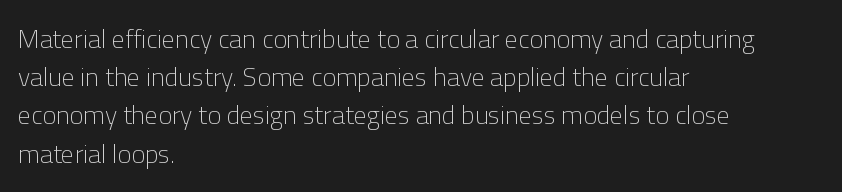
The vertical gap from one line to the next is medium. Quick note: underline off. The characters are drawn with everyday or finer stroke widths. A typesetter would mark this as roman, not italic. Caption: multi-line text, flush left, ragged right.
